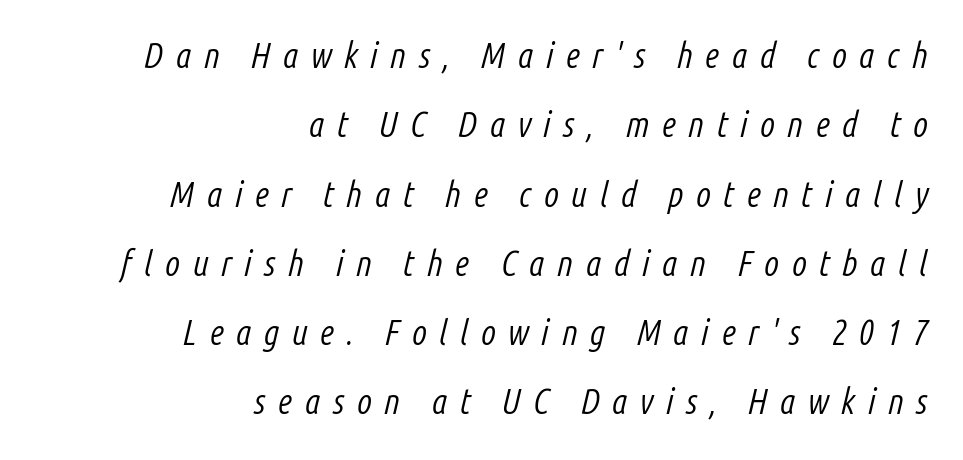
The image shows 35 px light, condensed type, italic (leaning right); set right-aligned, loose line spacing (1.98x), unusually wide letter spacing (+0.35 em), not underlined; low stroke contrast and a medium x-height.
